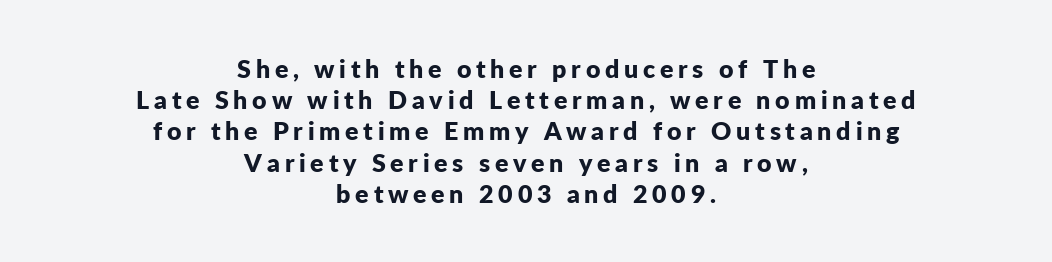
{"italic": "no", "bold": "yes", "underline": "no", "align": "center", "line_spacing": "normal", "line_spacing_ratio": 1.25, "glyph_px": 25}
